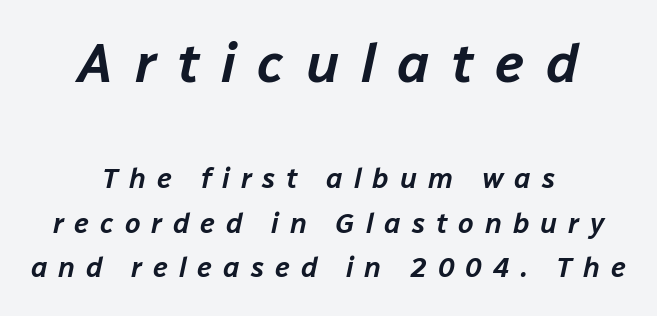
{"italic": "yes", "lean": "right", "slant_degrees": 12, "width": "normal", "stroke_contrast": "low", "x_height": "medium", "monospaced": "no", "underline": "no", "align": "center", "line_spacing": "normal", "line_spacing_ratio": 1.59, "letter_spacing": "wide", "letter_spacing_em": 0.39, "larger_block": "first", "size_ratio": 1.96, "glyph_px": 55}
